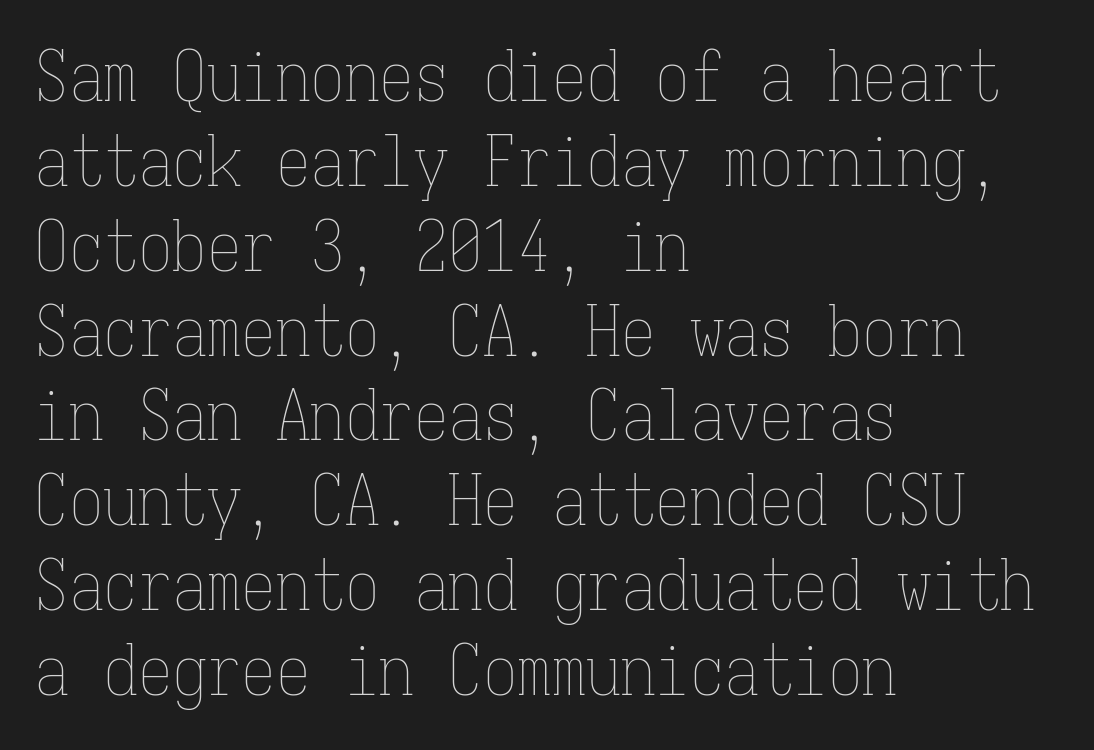
The image shows 69 px thin, condensed type, upright, monospaced; set left-aligned, line spacing 1.23x, normal letter spacing, not underlined; low stroke contrast and a medium x-height.
